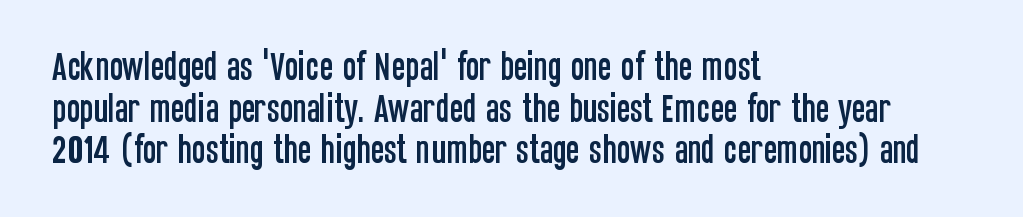
Q: Is the text italic (slanted)? A: No, it is upright.
Q: Is the typeface a serif or a sans-serif typeface? A: Sans-serif.
Q: Is the text underlined? A: No.
Q: How is the paragraph aligned? A: Left-aligned.
Q: Is the spacing between letters normal or unusually wide? A: Normal.
Q: Is the spacing between lines tight, normal or loose? A: Normal.
Q: Width (condensed, normal, or wide)? A: Condensed.
Q: Stroke contrast? A: Low.
Q: x-height? A: Large.
Q: Monospaced? A: No.
